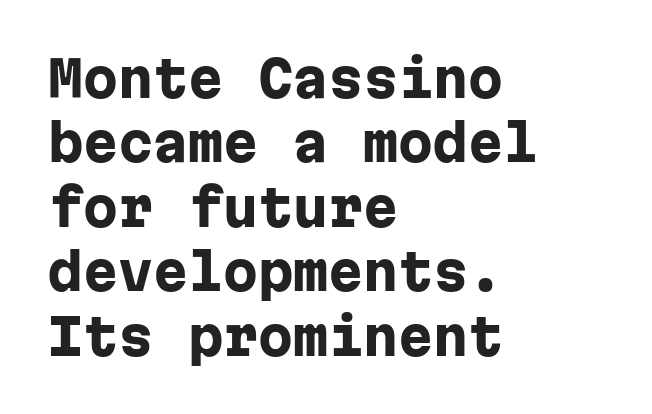
Q: Is the text bold? A: Yes.
Q: Is the text italic (slanted)? A: No, it is upright.
Q: Is the typeface a serif or a sans-serif typeface? A: Sans-serif.
Q: Is the text underlined? A: No.
Q: How is the paragraph aligned? A: Left-aligned.
Q: Is the spacing between letters normal or unusually wide? A: Normal.
Q: Is the spacing between lines tight, normal or loose? A: Normal.
Q: Width (condensed, normal, or wide)? A: Normal.
Q: Stroke contrast? A: Low.
Q: x-height? A: Medium.
Q: Monospaced? A: Yes.
